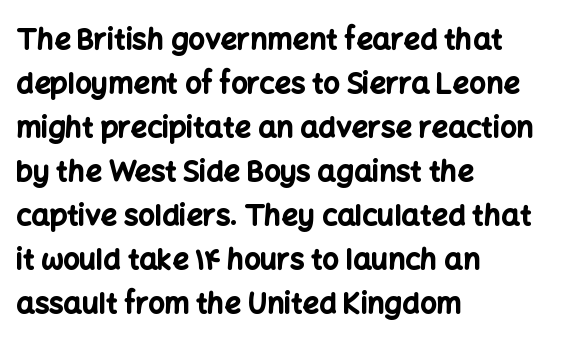
Q: Is the text bold? A: Yes.
Q: Is the text italic (slanted)? A: No, it is upright.
Q: Is the typeface a serif or a sans-serif typeface? A: Sans-serif.
Q: Is the text underlined? A: No.
Q: How is the paragraph aligned? A: Left-aligned.
Q: Is the spacing between letters normal or unusually wide? A: Normal.
Q: Is the spacing between lines tight, normal or loose? A: Normal.
Q: Width (condensed, normal, or wide)? A: Normal.
Q: Stroke contrast? A: Low.
Q: x-height? A: Medium.
Q: Monospaced? A: No.
